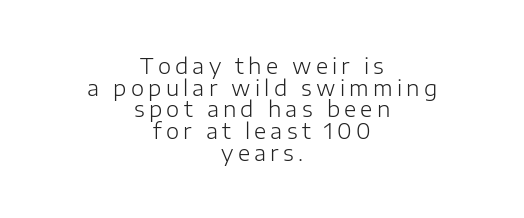
Tall strokes in this sample are plumb rather than angled. Descender tails drop into unmarked territory. The lines are quadded center. The passage shown is not bold in any degree. Each word looks stretched out because of the extra space between its letters. This sample trades vertical openness for compactness between lines.
